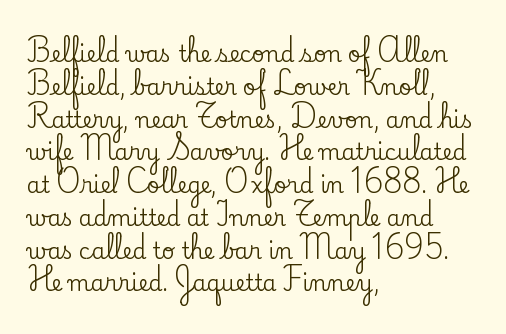
{"italic": "no", "underline": "no", "align": "left", "line_spacing": "normal", "line_spacing_ratio": 1.49, "letter_spacing": "normal", "letter_spacing_em": 0.0, "glyph_px": 22}
